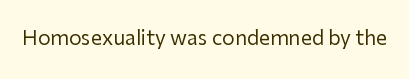
The image shows 20 px text type, upright; set normal letter spacing, not underlined.
